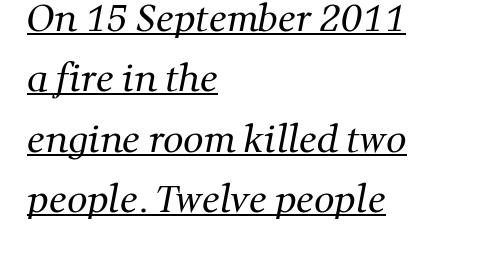
Q: Is the text bold? A: No.
Q: Is the typeface a serif or a sans-serif typeface? A: Serif.
Q: Is the text underlined? A: Yes.
Q: How is the paragraph aligned? A: Left-aligned.
Q: Is the spacing between letters normal or unusually wide? A: Normal.
Q: Is the spacing between lines tight, normal or loose? A: Normal.
Q: Width (condensed, normal, or wide)? A: Normal.
Q: Stroke contrast? A: Medium.
Q: x-height? A: Medium.
Q: Monospaced? A: No.
